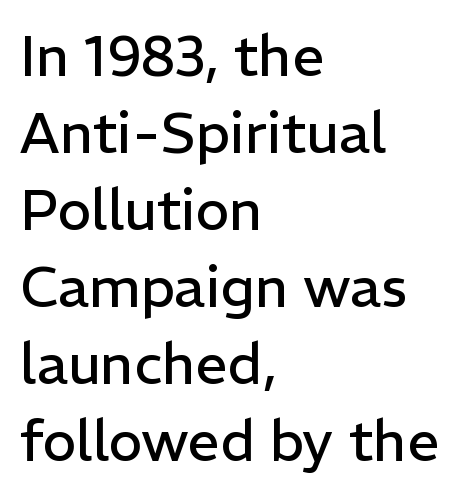
Is there much room between lines? A standard amount, neither cramped nor airy. Posture: vertical. Character widths vary here, with narrow letters taking less room than wide ones. The font family rendered here belongs to the sans-serif group. These lines keep a tight, regular rhythm from letter to letter.
